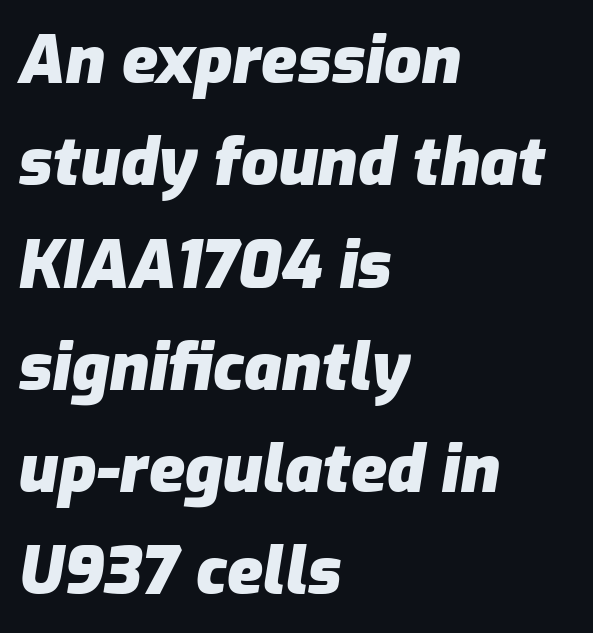
Do the characters align in a grid? No, the font is proportional. The face used here is rendered with its standard letterfit. The baseline area is clear. Does the leading feel generous? No, just average.
